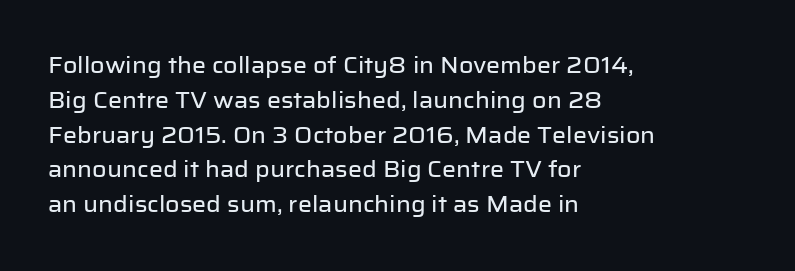
The image shows 22 px text type, upright; set left-aligned, normal line spacing (1.58x), normal letter spacing, not underlined.
